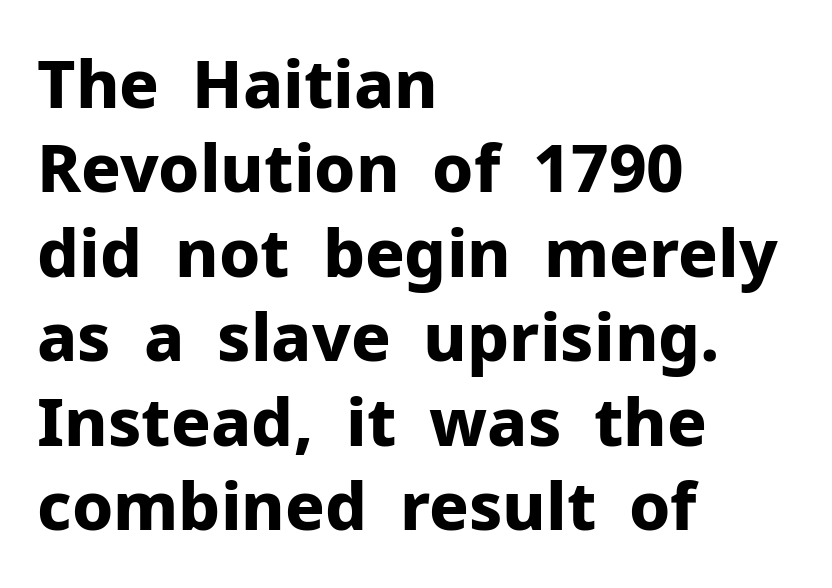
Typographically, this falls in the sans-serif category. The letters stand straight up with perfectly vertical stems. Only glyphs here, with clear space below each row. Each word holds together tightly as a unit, with standard inter-letter gaps.
